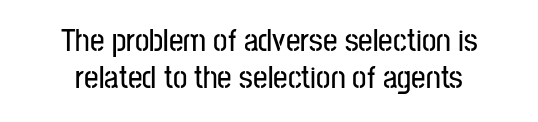
The image shows 32 px condensed sans-serif type, upright; set centered, line spacing 1.16x, normal letter spacing, not underlined; low stroke contrast and a medium x-height.
